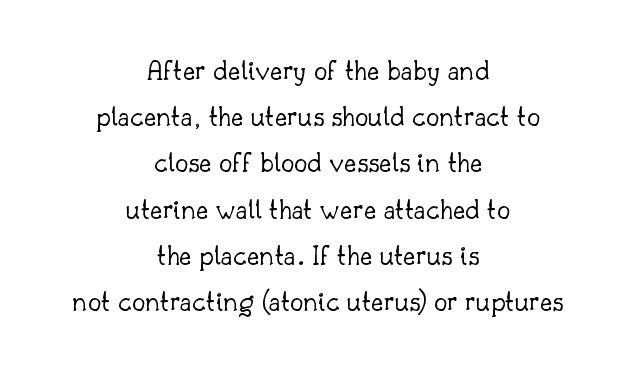
Q: Is the text bold? A: No.
Q: Is the text italic (slanted)? A: No, it is upright.
Q: Is the text underlined? A: No.
Q: How is the paragraph aligned? A: Centered.
Q: Is the spacing between letters normal or unusually wide? A: Normal.
Q: Is the spacing between lines tight, normal or loose? A: Normal.
Q: Width (condensed, normal, or wide)? A: Normal.
Q: Stroke contrast? A: Low.
Q: x-height? A: Small.
Q: Monospaced? A: No.
